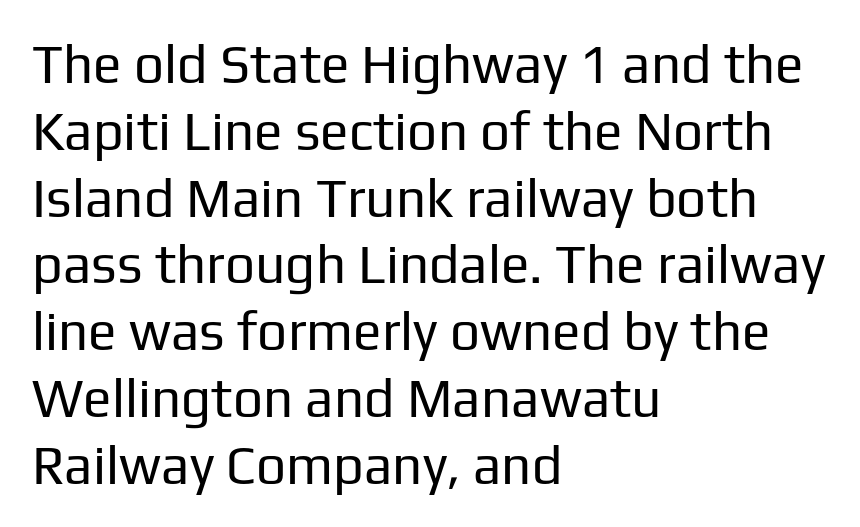
{"serif": "no", "italic": "no", "bold": "no", "weight": "regular", "width": "normal", "stroke_contrast": "low", "x_height": "medium", "monospaced": "no", "underline": "no", "align": "left", "line_spacing": "normal", "line_spacing_ratio": 1.26, "letter_spacing": "normal", "letter_spacing_em": 0.0, "glyph_px": 53}
